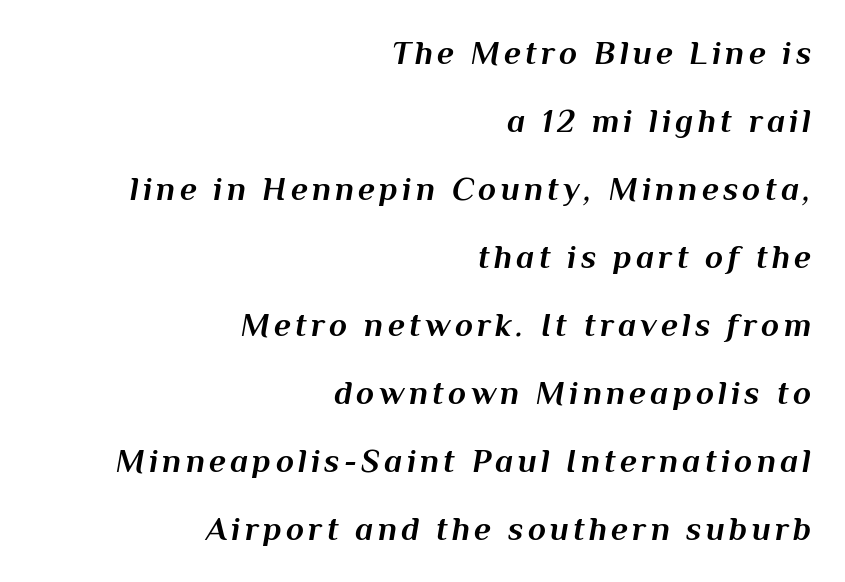
{"italic": "yes", "lean": "right", "slant_degrees": 10, "bold": "yes", "weight": "bold", "width": "normal", "stroke_contrast": "medium", "x_height": "medium", "monospaced": "no", "underline": "no", "align": "right", "line_spacing": "loose", "line_spacing_ratio": 2.06, "glyph_px": 33}
